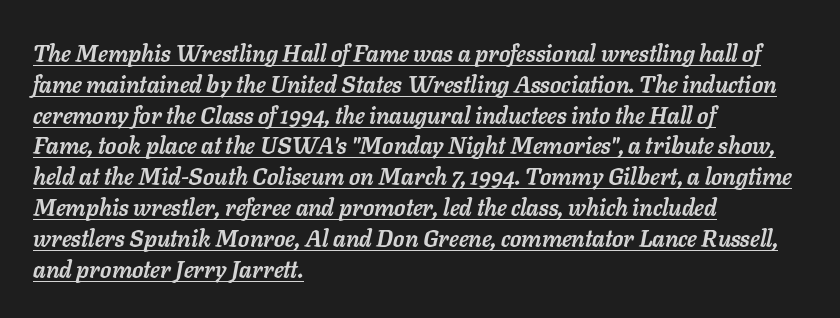
Q: Is the text bold? A: Yes.
Q: Is the text italic (slanted)? A: Yes, it leans right by about 11 degrees.
Q: Is the text underlined? A: Yes.
Q: How is the paragraph aligned? A: Left-aligned.
Q: Is the spacing between letters normal or unusually wide? A: Normal.
Q: Is the spacing between lines tight, normal or loose? A: Normal.
